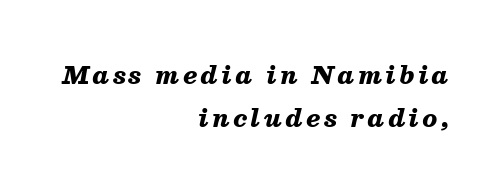
Typesetter's note: full bold, strokes at maximum text heaviness. A clean baseline with only descenders dipping below it. A student would call this right alignment; a typographer would say flush right, rag left. If you drew a line through each stem, it would be angled.
